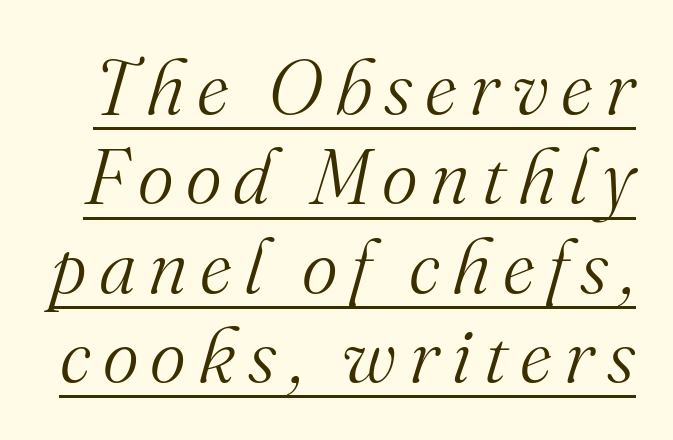
Letters have the restrained weight of plain body copy at most. A typesetter would mark this as italic. Looks like regular typesetting: each glyph gets only the width it needs. Font category for this specimen: serif.
